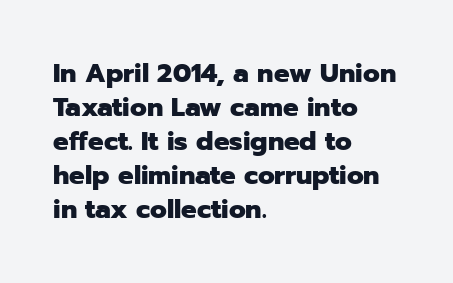
The image shows 26 px bold type, upright; set left-aligned, normal line spacing (1.31x), normal letter spacing, not underlined.
